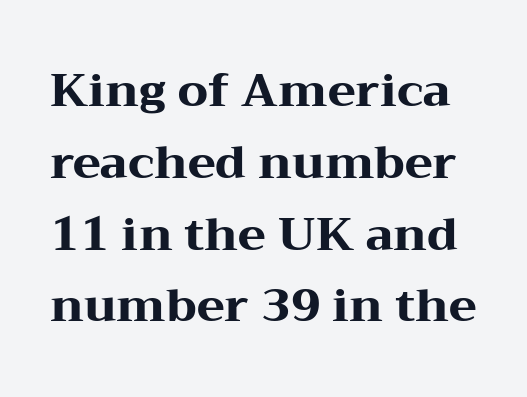
Q: Is the text bold? A: Yes.
Q: Is the text italic (slanted)? A: No, it is upright.
Q: Is the typeface a serif or a sans-serif typeface? A: Serif.
Q: Is the text underlined? A: No.
Q: Is the spacing between letters normal or unusually wide? A: Normal.
Q: Is the spacing between lines tight, normal or loose? A: Normal.
Q: Width (condensed, normal, or wide)? A: Wide.
Q: Stroke contrast? A: Medium.
Q: x-height? A: Medium.
Q: Monospaced? A: No.
